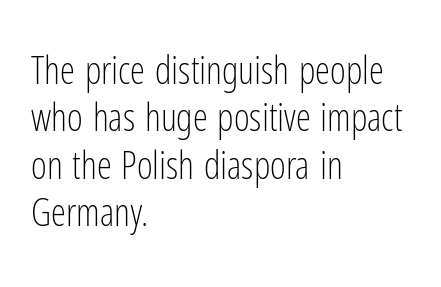
{"serif": "no", "italic": "no", "bold": "no", "weight": "light", "width": "condensed", "stroke_contrast": "low", "x_height": "medium", "monospaced": "no", "underline": "no", "align": "left", "line_spacing": "normal", "line_spacing_ratio": 1.25, "letter_spacing": "normal", "letter_spacing_em": 0.0, "glyph_px": 38}
